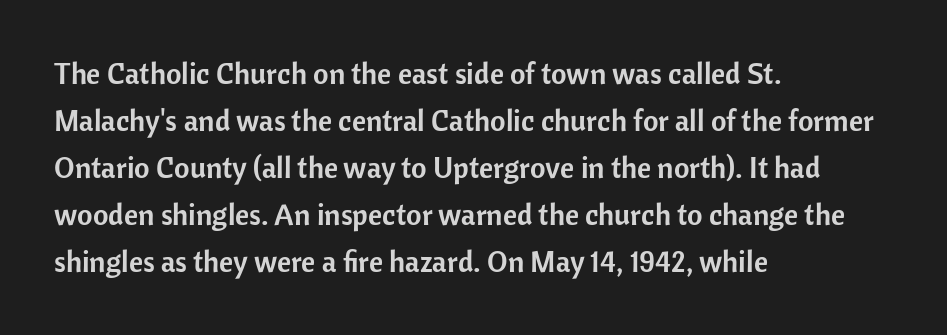
The image shows 30 px sans-serif type, upright; set left-aligned, normal line spacing (1.57x), normal letter spacing, not underlined; low stroke contrast and a medium x-height.
